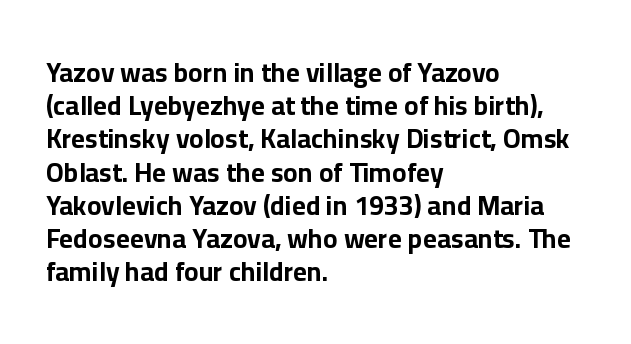
The image shows 27 px bold type, upright; set left-aligned, line spacing 1.23x, normal letter spacing, not underlined.
